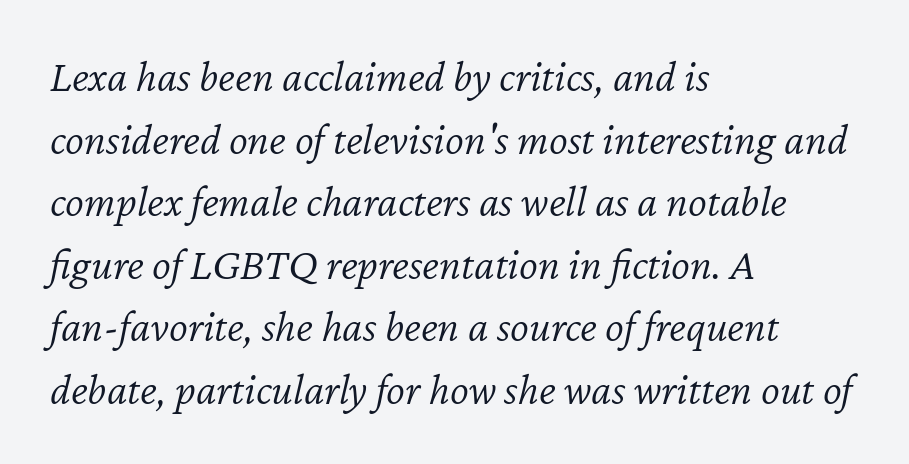
The image shows 45 px light type, italic (leaning right); set left-aligned, normal line spacing (1.39x), normal letter spacing, not underlined; low stroke contrast and a medium x-height.
